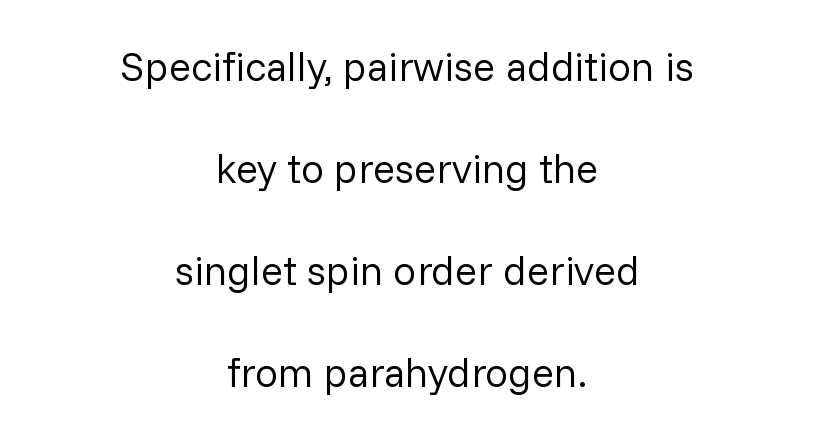
Q: Is the text bold? A: No.
Q: Is the text italic (slanted)? A: No, it is upright.
Q: Is the typeface a serif or a sans-serif typeface? A: Sans-serif.
Q: Is the text underlined? A: No.
Q: How is the paragraph aligned? A: Centered.
Q: Is the spacing between letters normal or unusually wide? A: Normal.
Q: Is the spacing between lines tight, normal or loose? A: Loose.
Q: Width (condensed, normal, or wide)? A: Normal.
Q: Stroke contrast? A: Low.
Q: x-height? A: Medium.
Q: Monospaced? A: No.
